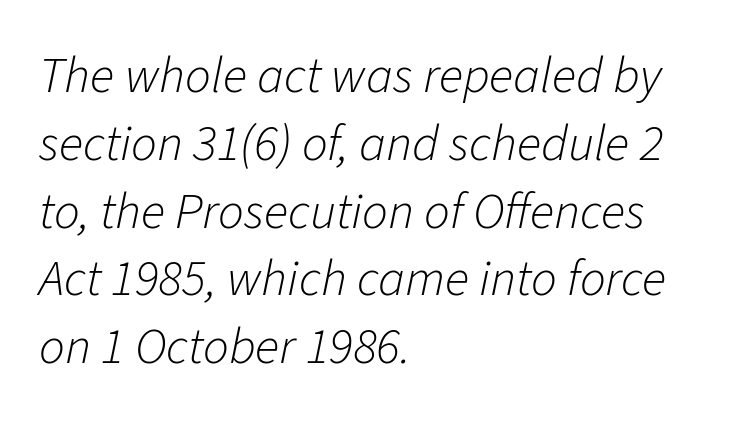
{"italic": "yes", "lean": "right", "slant_degrees": 11, "bold": "no", "weight": "light", "width": "normal", "stroke_contrast": "low", "x_height": "medium", "monospaced": "no", "underline": "no", "align": "left", "line_spacing": "normal", "line_spacing_ratio": 1.33, "letter_spacing": "normal", "letter_spacing_em": 0.0, "glyph_px": 51}
